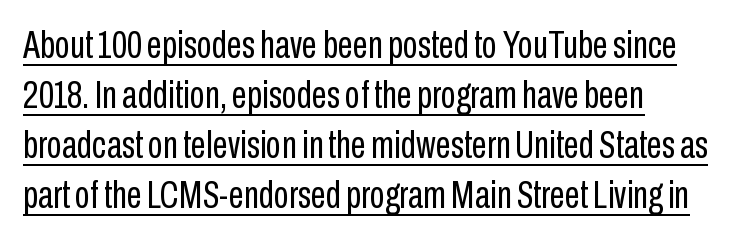
The image shows 39 px regular-weight, condensed sans-serif type, upright; set left-aligned, normal line spacing (1.28x), normal letter spacing, underlined; low stroke contrast and a medium x-height.
